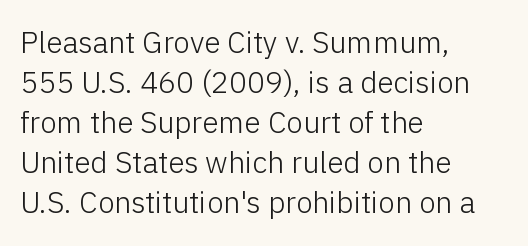
Descenders hang freely into open space. Is there any slant? The stems are plumb. A student would call this left alignment; a typographer would say flush left, rag right. The passage shown is typed in a proportional face where columns would drift. The designer left line spacing at the default.
